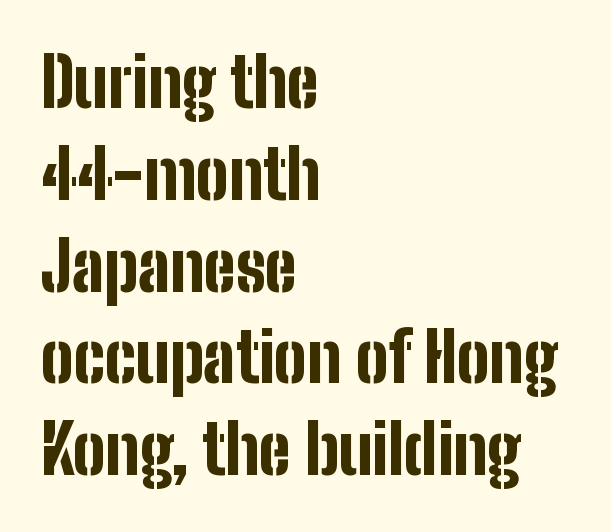
Q: Is the text bold? A: Yes.
Q: Is the text italic (slanted)? A: No, it is upright.
Q: Is the typeface a serif or a sans-serif typeface? A: Sans-serif.
Q: Is the text underlined? A: No.
Q: How is the paragraph aligned? A: Left-aligned.
Q: Is the spacing between letters normal or unusually wide? A: Normal.
Q: Is the spacing between lines tight, normal or loose? A: Normal.
Q: Width (condensed, normal, or wide)? A: Condensed.
Q: Stroke contrast? A: Low.
Q: x-height? A: Medium.
Q: Monospaced? A: No.
